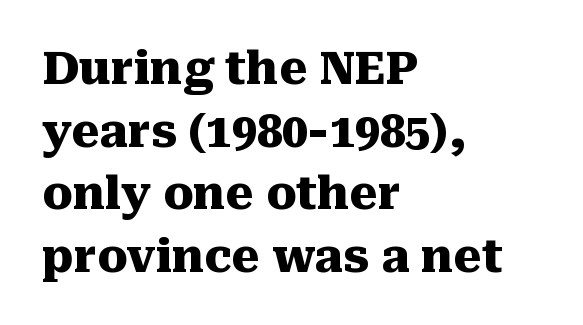
{"serif": "yes", "italic": "no", "bold": "yes", "weight": "heavy", "width": "normal", "stroke_contrast": "medium", "x_height": "medium", "monospaced": "no", "underline": "no", "align": "left", "line_spacing": "normal", "line_spacing_ratio": 1.39, "letter_spacing": "normal", "letter_spacing_em": 0.0, "glyph_px": 45}
